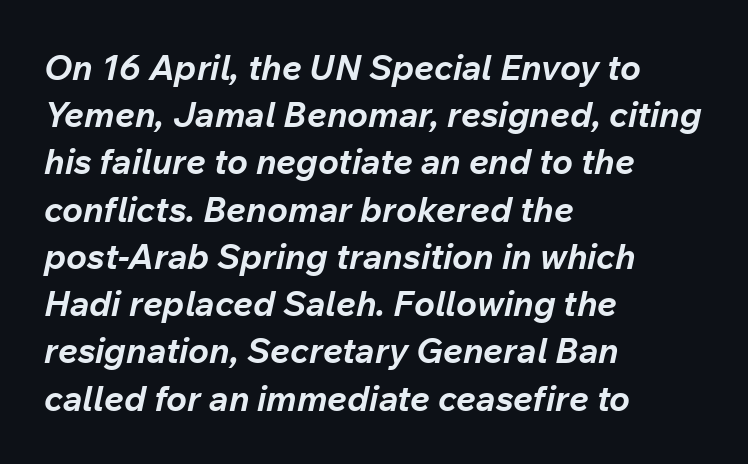
The image shows 35 px bold type, italic (leaning right); set left-aligned, normal line spacing (1.35x), normal letter spacing, not underlined; low stroke contrast and a medium x-height.
